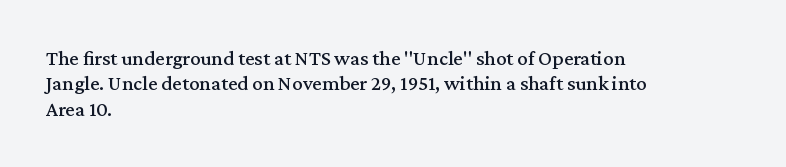
Q: Is the text italic (slanted)? A: No, it is upright.
Q: Is the text underlined? A: No.
Q: How is the paragraph aligned? A: Left-aligned.
Q: Is the spacing between letters normal or unusually wide? A: Normal.
